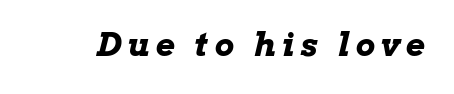
Q: Is the text bold? A: Yes.
Q: Is the text italic (slanted)? A: Yes, it leans right by about 13 degrees.
Q: Is the text underlined? A: No.
Q: Width (condensed, normal, or wide)? A: Wide.
Q: Stroke contrast? A: Low.
Q: x-height? A: Medium.
Q: Monospaced? A: No.
